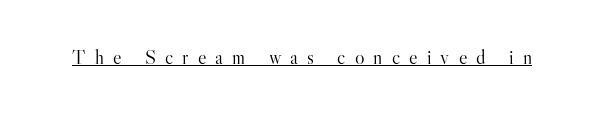
The typesetter has applied underlining to the passage shown. The axis of the letterforms is exactly vertical. Heft: none added — not bold. Tracking here is generous; glyphs stand well apart from one another.
